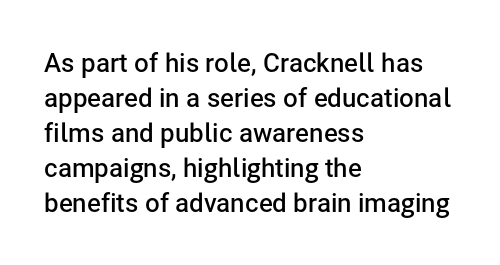
The image shows 26 px text type, upright; set left-aligned, normal line spacing (1.35x), normal letter spacing, not underlined.
